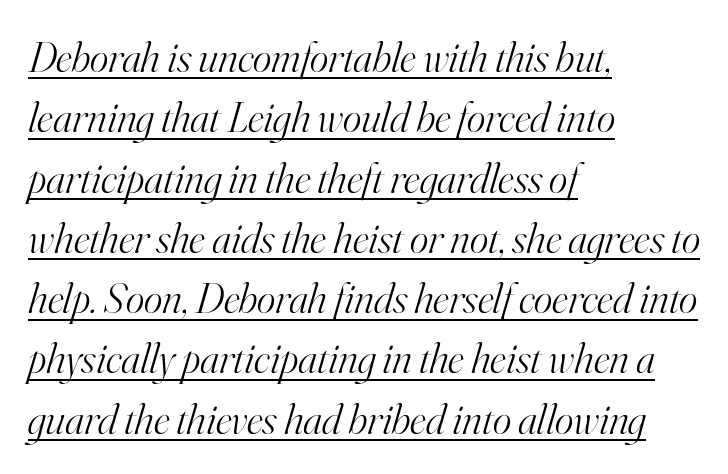
{"serif": "yes", "italic": "yes", "lean": "right", "slant_degrees": 16, "bold": "no", "weight": "light", "width": "normal", "stroke_contrast": "high", "x_height": "small", "monospaced": "no", "underline": "yes", "align": "left", "line_spacing": "normal", "line_spacing_ratio": 1.37, "letter_spacing": "normal", "letter_spacing_em": 0.0, "glyph_px": 44}
